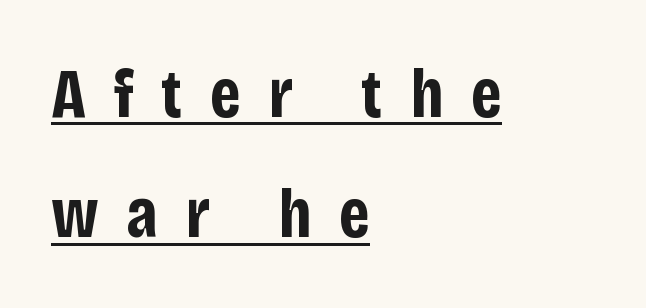
{"serif": "no", "italic": "no", "bold": "yes", "weight": "bold", "width": "condensed", "stroke_contrast": "low", "x_height": "large", "monospaced": "no", "underline": "yes", "align": "left", "line_spacing_ratio": 1.72, "letter_spacing": "wide", "letter_spacing_em": 0.39, "glyph_px": 70}
